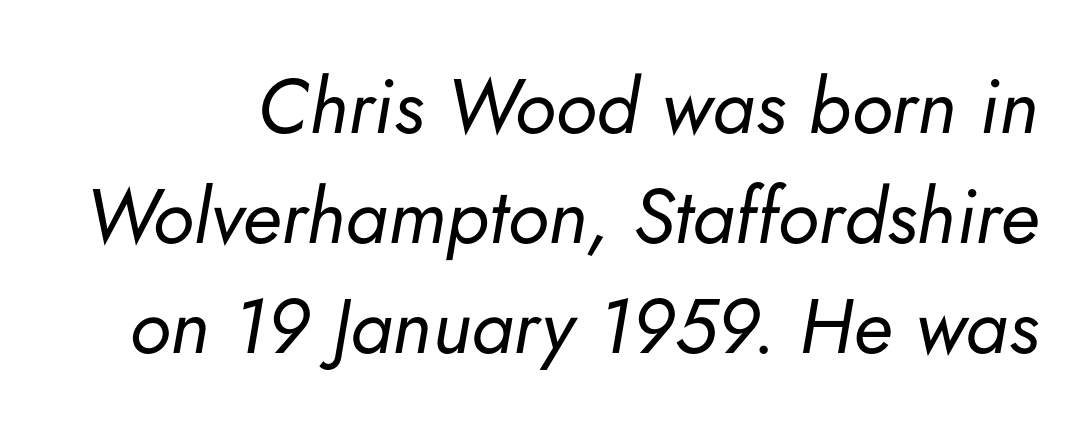
Glance below the letters and you will spot only blank space. Spacing verdict: proportional, widths tailored to each character. Short note: letters normally spaced. Leading: standard. Rendered with sloped, italic letterforms. Counters stay open thanks to moderate or lighter strokes.
